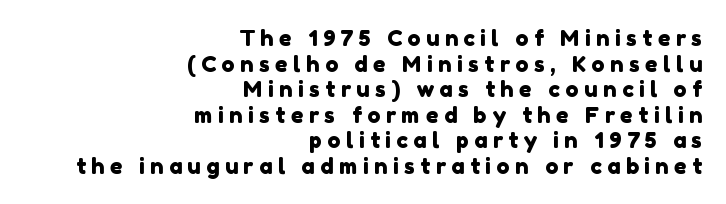
The image shows 22 px text type; set right-aligned, line spacing 1.16x, unusually wide letter spacing (+0.25 em), not underlined.
